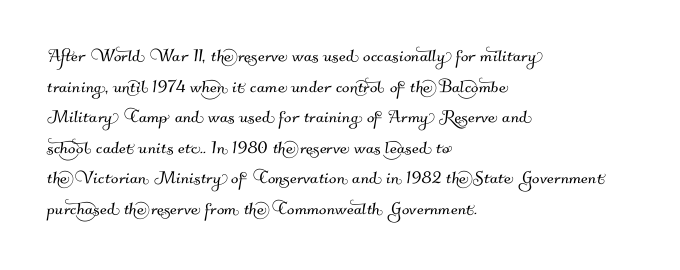
The image shows 22 px text type; set left-aligned, normal line spacing (1.39x), normal letter spacing, not underlined.
